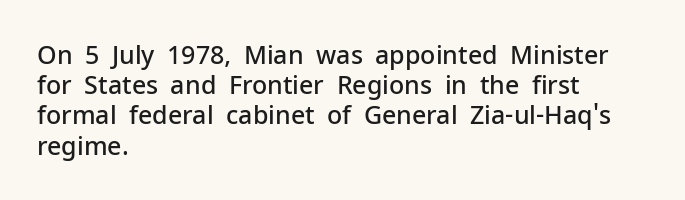
Q: Is the text bold? A: Semi-bold.
Q: Is the text italic (slanted)? A: No, it is upright.
Q: Is the text underlined? A: No.
Q: How is the paragraph aligned? A: Left-aligned.
Q: Is the spacing between letters normal or unusually wide? A: Normal.
